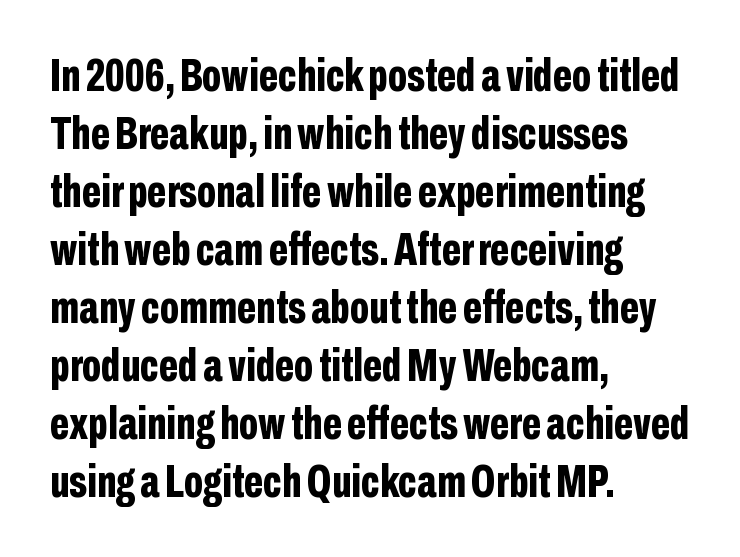
{"serif": "no", "italic": "no", "bold": "yes", "weight": "bold", "width": "condensed", "stroke_contrast": "low", "x_height": "medium", "monospaced": "no", "underline": "no", "align": "left", "line_spacing": "normal", "line_spacing_ratio": 1.26, "letter_spacing": "normal", "letter_spacing_em": 0.0, "glyph_px": 46}
